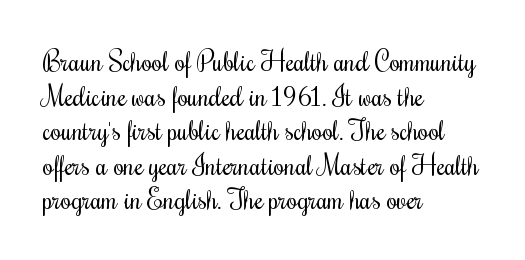
Q: Is the text bold? A: No.
Q: Is the text italic (slanted)? A: Yes.
Q: Is the text underlined? A: No.
Q: How is the paragraph aligned? A: Left-aligned.
Q: Is the spacing between letters normal or unusually wide? A: Normal.
Q: Is the spacing between lines tight, normal or loose? A: Normal.
